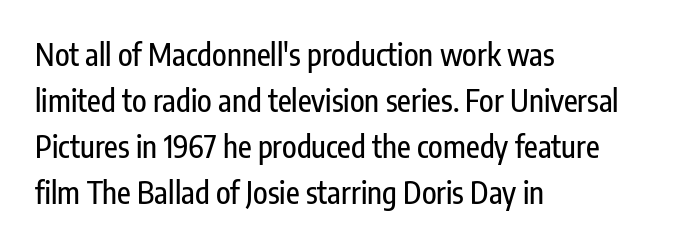
The image shows 30 px condensed sans-serif type, upright; set left-aligned, normal line spacing (1.53x), normal letter spacing, not underlined; low stroke contrast and a medium x-height.
